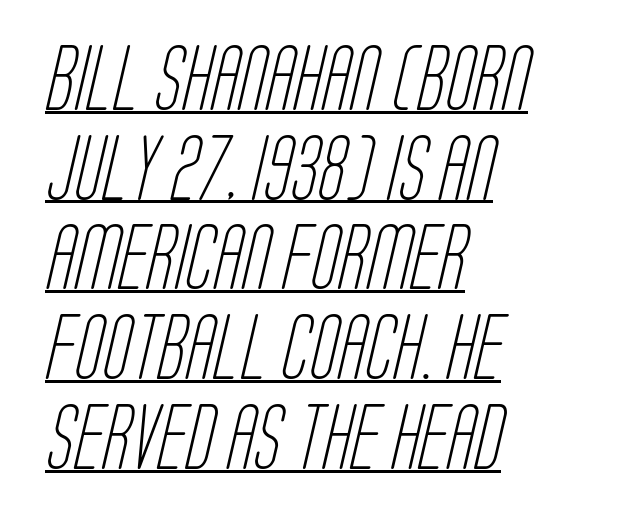
{"serif": "no", "bold": "no", "weight": "light", "width": "condensed", "stroke_contrast": "low", "x_height": "large", "monospaced": "no", "underline": "yes", "align": "left", "line_spacing": "normal", "line_spacing_ratio": 1.38, "letter_spacing": "normal", "letter_spacing_em": 0.0, "glyph_px": 65}
